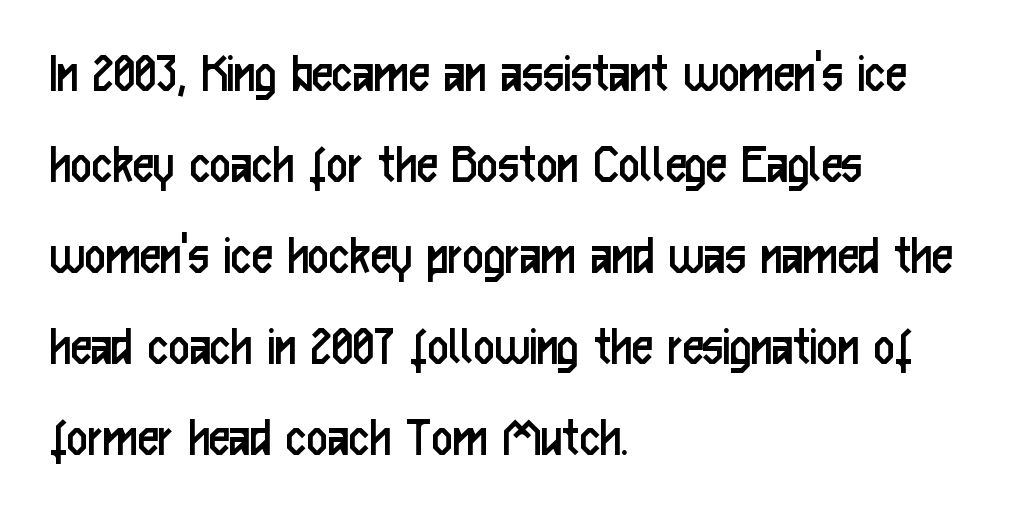
Short note: letters normally spaced. Summary of vertical rhythm: regular, with standard interline spacing. The strokes carry an ordinary text weight at most. Varying glyph widths throughout — classic text-font behaviour. Vertical strokes here are truly vertical. Check the space under the baseline: it is left empty.
